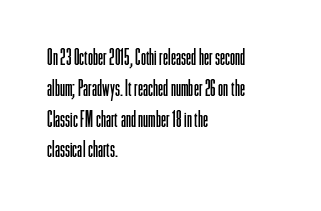
Descenders are the only things crossing below the line. The font sits on the lighter half of the weight spectrum, regular included. Does the copy run flush right? No — it runs flush left. Vertically, the passage feels balanced, rows spaced as you'd expect.
